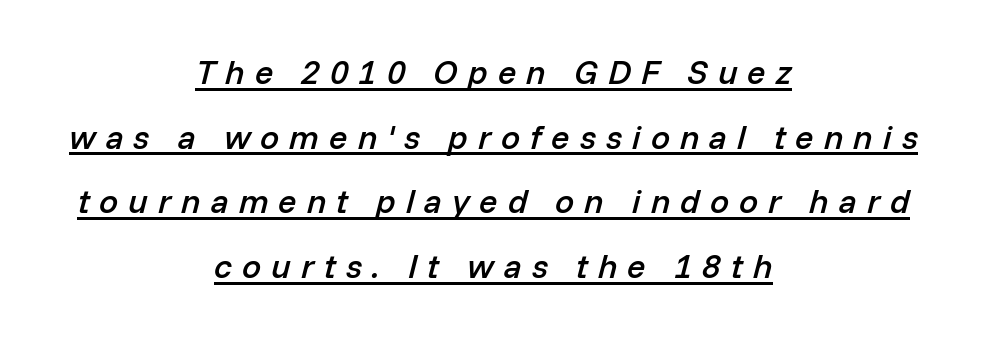
{"italic": "yes", "lean": "right", "slant_degrees": 14, "bold": "semi", "weight": "semibold", "width": "normal", "stroke_contrast": "low", "x_height": "medium", "monospaced": "no", "underline": "yes", "align": "center", "line_spacing": "loose", "line_spacing_ratio": 1.9, "letter_spacing": "wide", "letter_spacing_em": 0.29, "glyph_px": 34}
